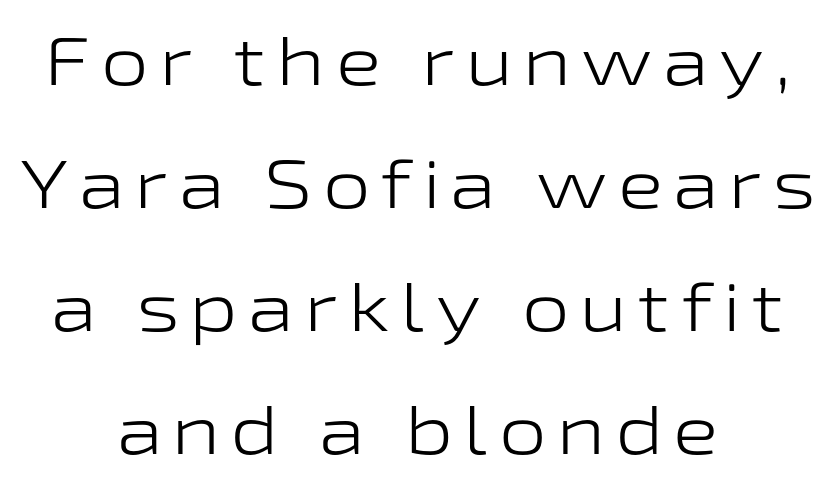
Q: Is the text bold? A: No.
Q: Is the text italic (slanted)? A: No, it is upright.
Q: Is the typeface a serif or a sans-serif typeface? A: Sans-serif.
Q: Is the text underlined? A: No.
Q: How is the paragraph aligned? A: Centered.
Q: Width (condensed, normal, or wide)? A: Wide.
Q: Stroke contrast? A: Low.
Q: x-height? A: Medium.
Q: Monospaced? A: No.
